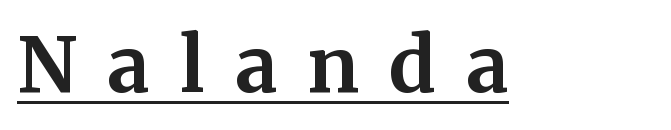
{"serif": "yes", "italic": "no", "bold": "yes", "weight": "bold", "width": "normal", "stroke_contrast": "medium", "x_height": "medium", "monospaced": "no", "underline": "yes", "letter_spacing": "wide", "letter_spacing_em": 0.4, "glyph_px": 76}
